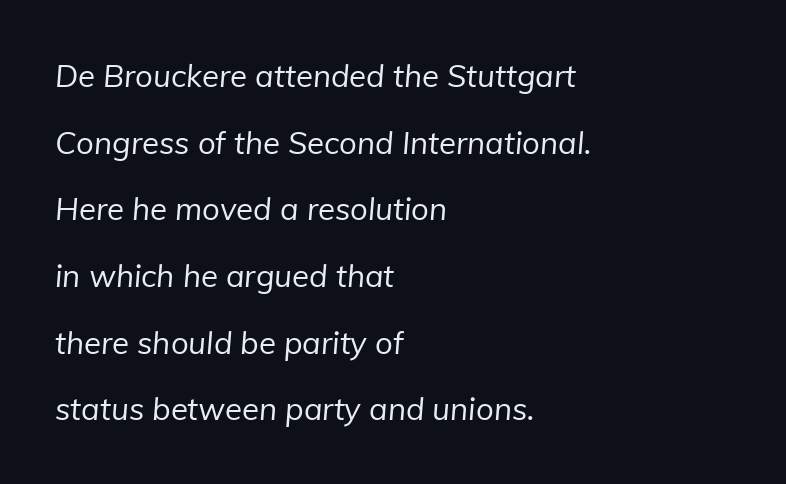
You can tell from the bare stems that sans-serif type was used. Between one letter and the next there's only the usual sliver of space. Heft: none added — not bold. Is this a fixed-width face? No — the glyphs have proportional, varying widths. Casual observation: everything's shoved over to the left.
